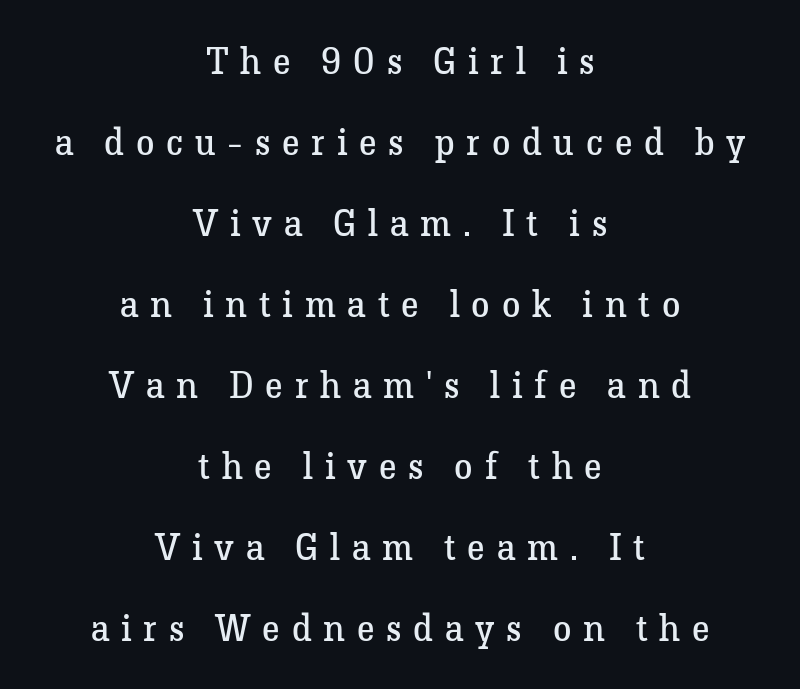
Q: Is the text bold? A: No.
Q: Is the text italic (slanted)? A: No, it is upright.
Q: Is the typeface a serif or a sans-serif typeface? A: Serif.
Q: Is the text underlined? A: No.
Q: How is the paragraph aligned? A: Centered.
Q: Is the spacing between letters normal or unusually wide? A: Unusually wide.
Q: Is the spacing between lines tight, normal or loose? A: Loose.
Q: Width (condensed, normal, or wide)? A: Normal.
Q: Stroke contrast? A: Low.
Q: x-height? A: Medium.
Q: Monospaced? A: No.
